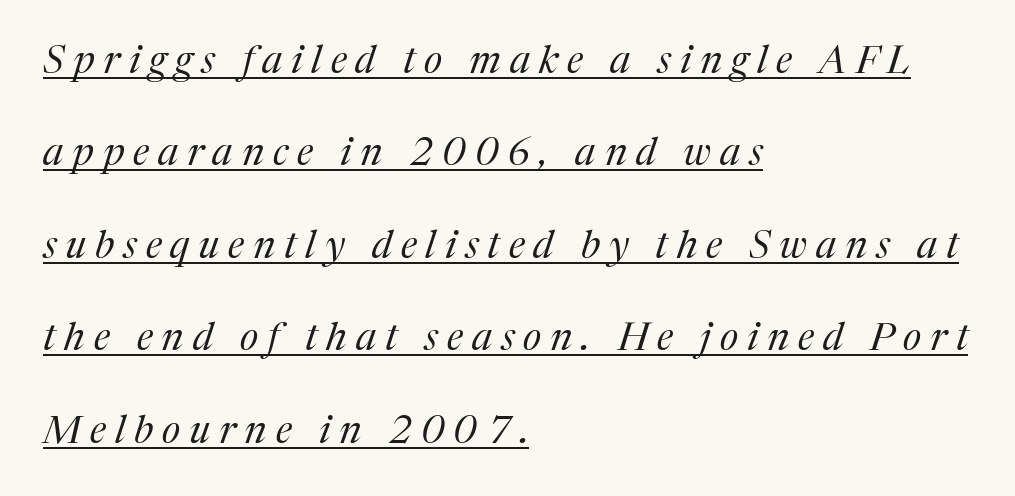
Q: Is the text bold? A: No.
Q: Is the text italic (slanted)? A: Yes, it leans right by about 17 degrees.
Q: Is the typeface a serif or a sans-serif typeface? A: Serif.
Q: Is the text underlined? A: Yes.
Q: How is the paragraph aligned? A: Left-aligned.
Q: Is the spacing between letters normal or unusually wide? A: Unusually wide.
Q: Is the spacing between lines tight, normal or loose? A: Loose.
Q: Width (condensed, normal, or wide)? A: Normal.
Q: Stroke contrast? A: Medium.
Q: x-height? A: Medium.
Q: Monospaced? A: No.
